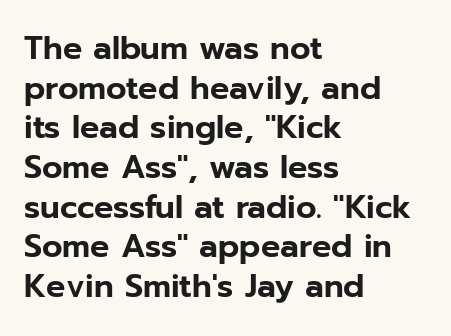
Q: Is the text italic (slanted)? A: No, it is upright.
Q: Is the typeface a serif or a sans-serif typeface? A: Sans-serif.
Q: Is the text underlined? A: No.
Q: How is the paragraph aligned? A: Left-aligned.
Q: Is the spacing between letters normal or unusually wide? A: Normal.
Q: Width (condensed, normal, or wide)? A: Normal.
Q: Stroke contrast? A: Low.
Q: x-height? A: Medium.
Q: Monospaced? A: No.
